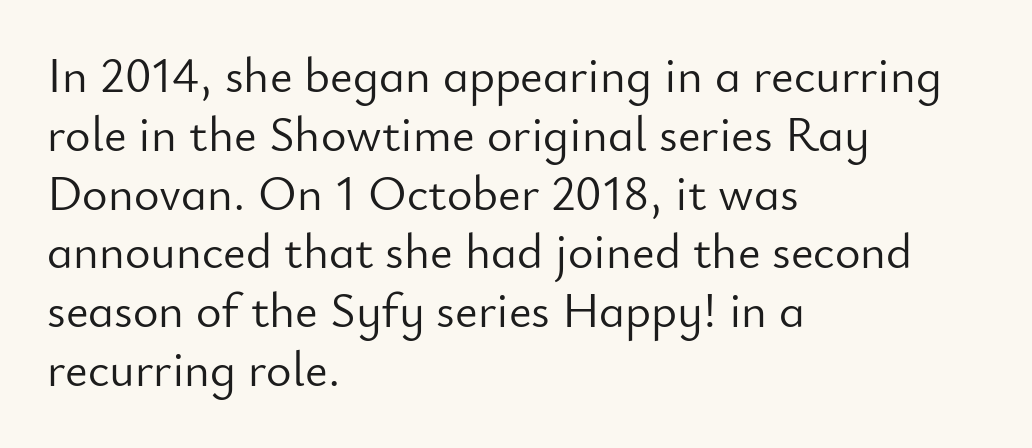
The image shows 49 px light sans-serif type, upright; set left-aligned, line spacing 1.2x, normal letter spacing, not underlined; low stroke contrast and a small x-height.
